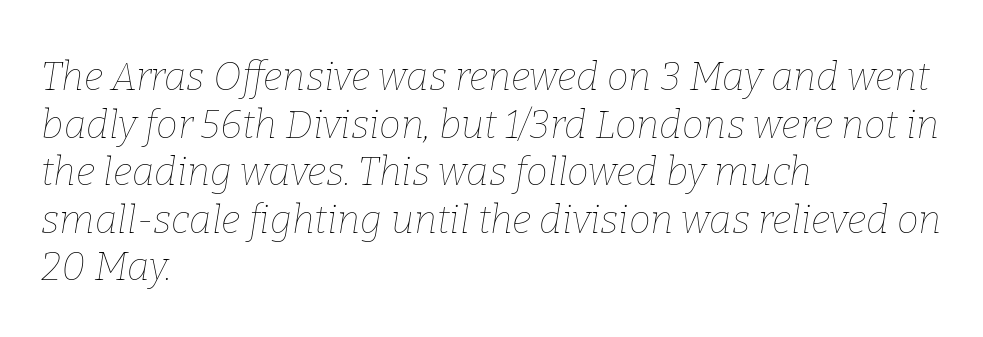
The image shows 39 px thin type, italic (leaning right); set left-aligned, line spacing 1.22x, normal letter spacing, not underlined; low stroke contrast and a medium x-height.
